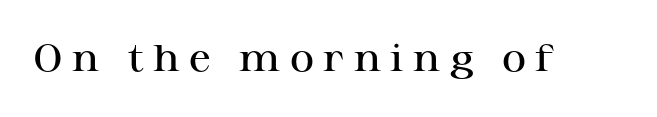
Bare-footed words on every line. The type family on display is of the serif kind. Each letter keeps its own natural width here, so spacing adapts to shape. Posture: upright roman.
